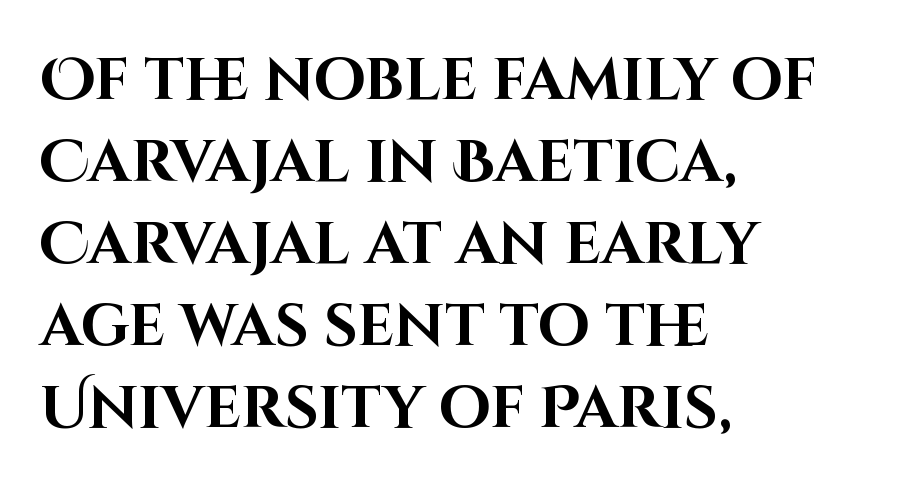
Q: Is the text bold? A: Yes.
Q: Is the text italic (slanted)? A: No, it is upright.
Q: Is the typeface a serif or a sans-serif typeface? A: Sans-serif.
Q: Is the text underlined? A: No.
Q: How is the paragraph aligned? A: Left-aligned.
Q: Is the spacing between letters normal or unusually wide? A: Normal.
Q: Is the spacing between lines tight, normal or loose? A: Normal.
Q: Width (condensed, normal, or wide)? A: Normal.
Q: Stroke contrast? A: High.
Q: x-height? A: Large.
Q: Monospaced? A: No.
